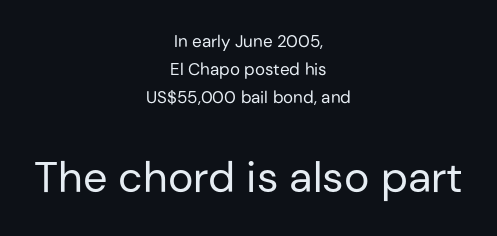
Q: Is the text bold? A: No.
Q: Is the text italic (slanted)? A: No, it is upright.
Q: Is the typeface a serif or a sans-serif typeface? A: Sans-serif.
Q: Is the text underlined? A: No.
Q: How is the paragraph aligned? A: Centered.
Q: Is the spacing between letters normal or unusually wide? A: Normal.
Q: Is the spacing between lines tight, normal or loose? A: Normal.
Q: Which block of text is set in a larger size, the first (top) or the second (bottom)? A: The second (bottom) one.
Q: Width (condensed, normal, or wide)? A: Normal.
Q: Stroke contrast? A: Low.
Q: x-height? A: Medium.
Q: Monospaced? A: No.
